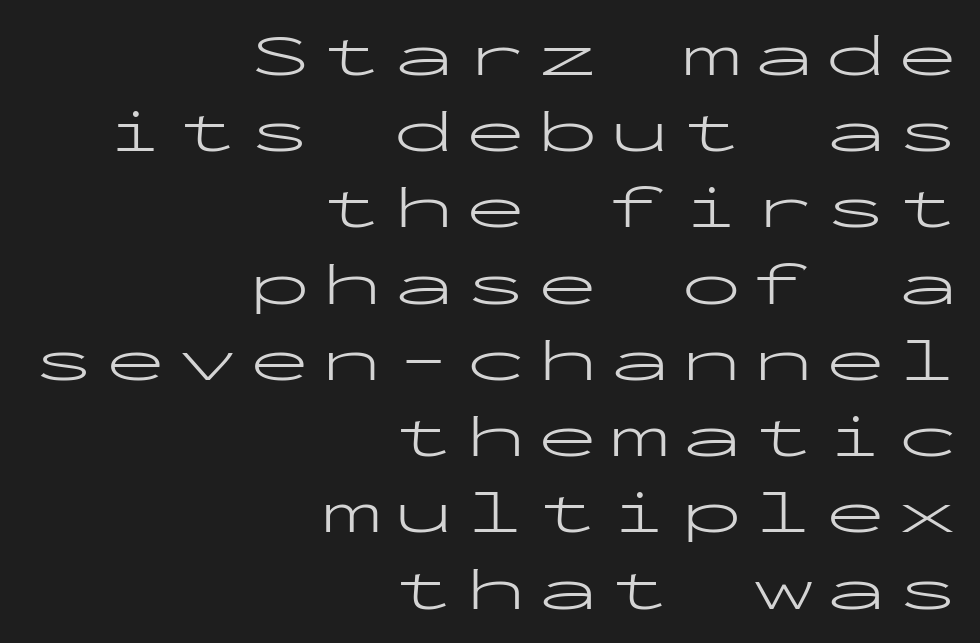
Q: Is the text bold? A: No.
Q: Is the text italic (slanted)? A: No, it is upright.
Q: Is the typeface a serif or a sans-serif typeface? A: Sans-serif.
Q: Is the text underlined? A: No.
Q: How is the paragraph aligned? A: Right-aligned.
Q: Is the spacing between lines tight, normal or loose? A: Normal.
Q: Width (condensed, normal, or wide)? A: Wide.
Q: Stroke contrast? A: Low.
Q: x-height? A: Medium.
Q: Monospaced? A: Yes.
